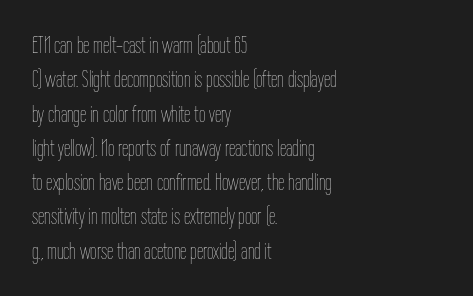
The image shows 23 px text type, upright; set left-aligned, normal line spacing (1.49x), normal letter spacing, not underlined.
